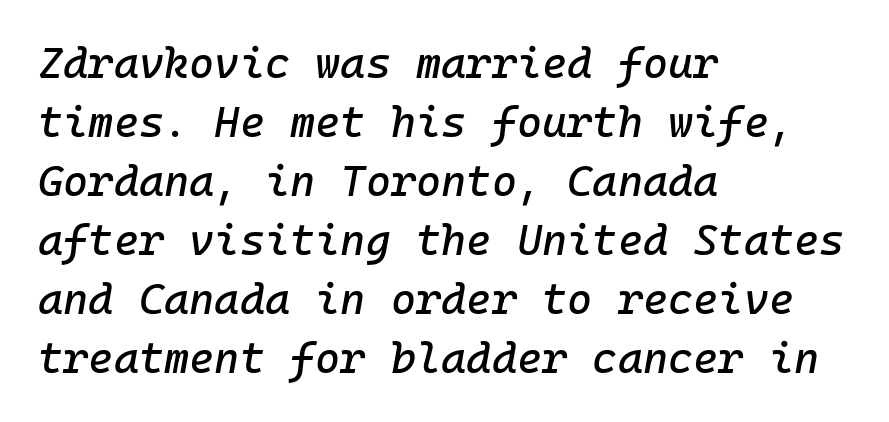
The image shows 43 px text type, italic (leaning right); set left-aligned, normal line spacing (1.37x), normal letter spacing, not underlined; low stroke contrast and a medium x-height.
